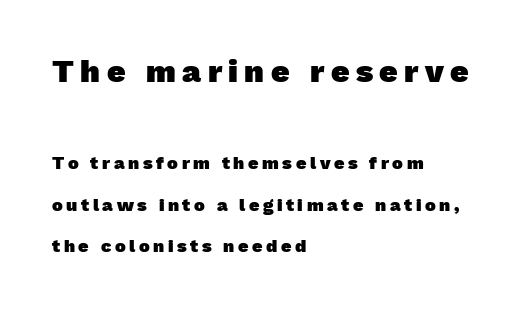
The image shows 32 px heavy sans-serif type; set left-aligned, loose line spacing (2.32x), unusually wide letter spacing (+0.2 em), not underlined; the first (top) block is 1.78x larger; low stroke contrast and a medium x-height.
